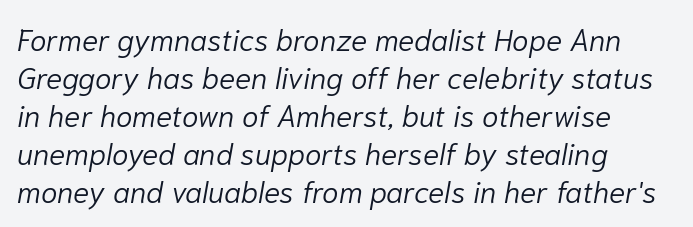
Q: Is the text bold? A: No.
Q: Is the text italic (slanted)? A: Yes, it leans right by about 10 degrees.
Q: Is the text underlined? A: No.
Q: How is the paragraph aligned? A: Left-aligned.
Q: Is the spacing between letters normal or unusually wide? A: Normal.
Q: Is the spacing between lines tight, normal or loose? A: Normal.
Q: Width (condensed, normal, or wide)? A: Normal.
Q: Stroke contrast? A: Low.
Q: x-height? A: Medium.
Q: Monospaced? A: No.
